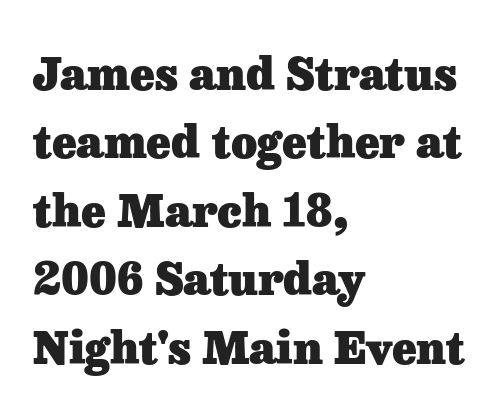
Q: Is the text bold? A: Yes.
Q: Is the text italic (slanted)? A: No, it is upright.
Q: Is the typeface a serif or a sans-serif typeface? A: Serif.
Q: Is the text underlined? A: No.
Q: How is the paragraph aligned? A: Left-aligned.
Q: Is the spacing between letters normal or unusually wide? A: Normal.
Q: Is the spacing between lines tight, normal or loose? A: Normal.
Q: Width (condensed, normal, or wide)? A: Normal.
Q: Stroke contrast? A: Low.
Q: x-height? A: Medium.
Q: Monospaced? A: No.
